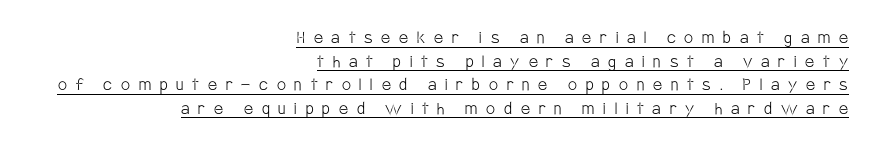
{"italic": "no", "bold": "no", "underline": "yes", "align": "right", "line_spacing_ratio": 1.18, "letter_spacing": "wide", "letter_spacing_em": 0.44, "glyph_px": 20}
